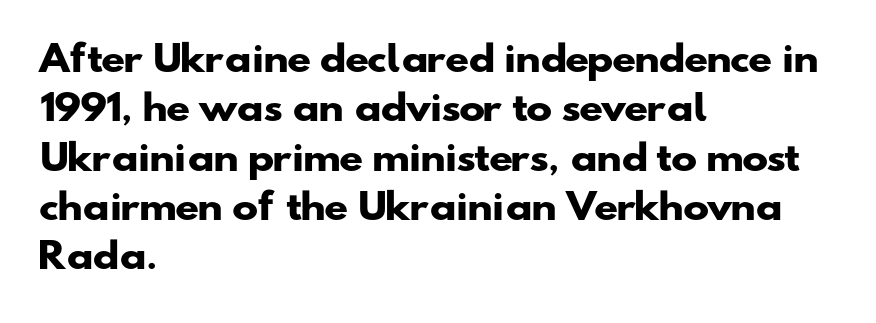
{"serif": "no", "bold": "yes", "weight": "heavy", "width": "wide", "stroke_contrast": "low", "x_height": "small", "monospaced": "no", "underline": "no", "align": "left", "line_spacing": "normal", "line_spacing_ratio": 1.41, "letter_spacing": "normal", "letter_spacing_em": 0.0, "glyph_px": 35}
